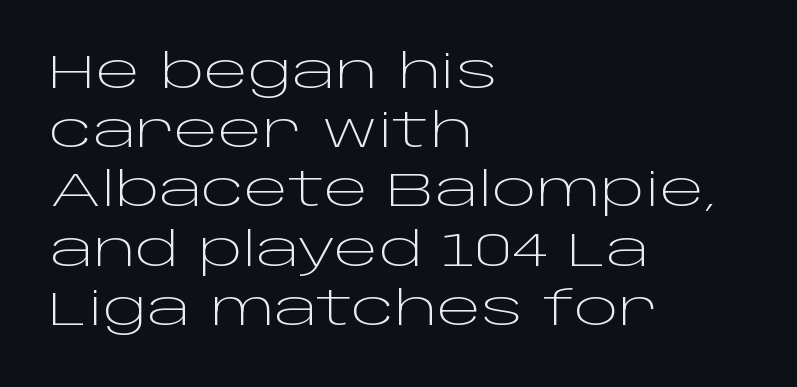
The image shows 47 px light, wide sans-serif type, upright; set left-aligned, normal line spacing (1.26x), normal letter spacing, not underlined; low stroke contrast and a large x-height.
